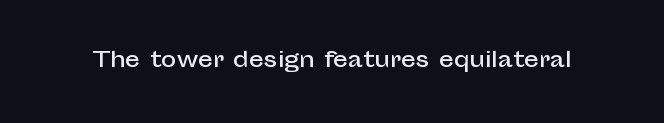
Q: Is the text italic (slanted)? A: No, it is upright.
Q: Is the text underlined? A: No.
Q: Is the spacing between letters normal or unusually wide? A: Normal.
